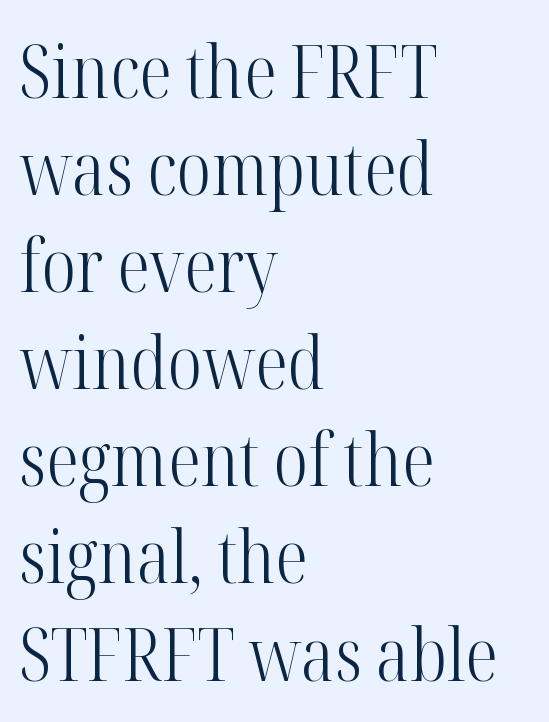
Q: Is the text bold? A: No.
Q: Is the text italic (slanted)? A: No, it is upright.
Q: Is the typeface a serif or a sans-serif typeface? A: Serif.
Q: Is the text underlined? A: No.
Q: How is the paragraph aligned? A: Left-aligned.
Q: Is the spacing between letters normal or unusually wide? A: Normal.
Q: Is the spacing between lines tight, normal or loose? A: Normal.
Q: Width (condensed, normal, or wide)? A: Condensed.
Q: Stroke contrast? A: High.
Q: x-height? A: Medium.
Q: Monospaced? A: No.
